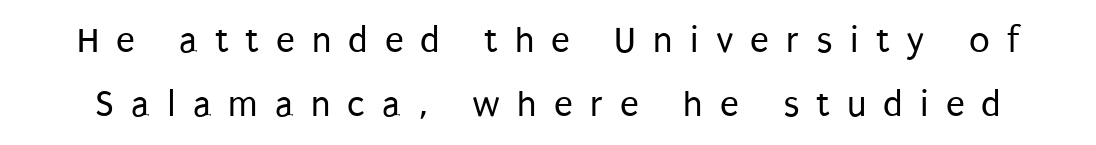
The image shows 38 px regular-weight, condensed sans-serif type, upright; set normal line spacing (1.68x), unusually wide letter spacing (+0.45 em), not underlined; low stroke contrast and a large x-height.
